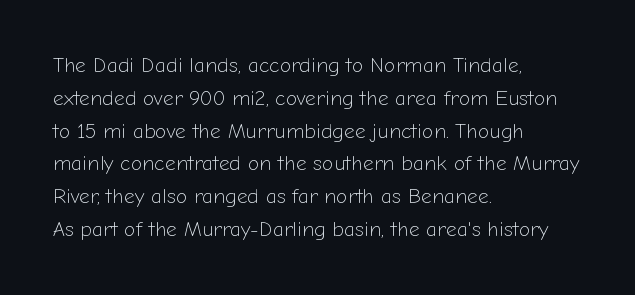
Q: Is the text bold? A: No.
Q: Is the text italic (slanted)? A: No, it is upright.
Q: Is the text underlined? A: No.
Q: How is the paragraph aligned? A: Left-aligned.
Q: Is the spacing between letters normal or unusually wide? A: Normal.
Q: Is the spacing between lines tight, normal or loose? A: Normal.
